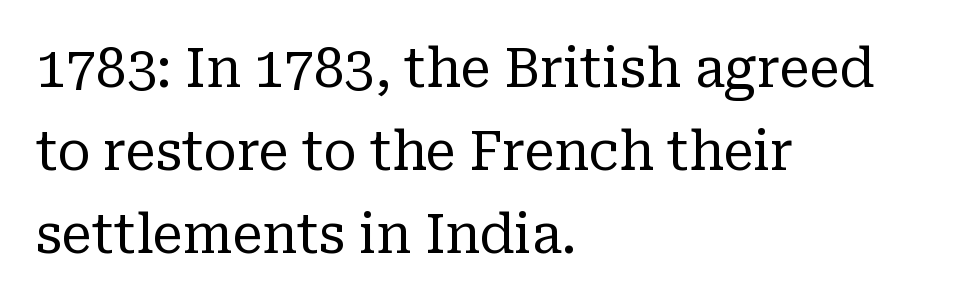
Q: Is the text bold? A: No.
Q: Is the text italic (slanted)? A: No, it is upright.
Q: Is the typeface a serif or a sans-serif typeface? A: Serif.
Q: Is the text underlined? A: No.
Q: How is the paragraph aligned? A: Left-aligned.
Q: Is the spacing between letters normal or unusually wide? A: Normal.
Q: Is the spacing between lines tight, normal or loose? A: Normal.
Q: Width (condensed, normal, or wide)? A: Normal.
Q: Stroke contrast? A: Low.
Q: x-height? A: Medium.
Q: Monospaced? A: No.
